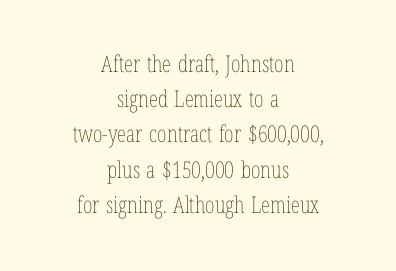
The image shows 23 px text type, upright; set centered, normal line spacing (1.53x), normal letter spacing, not underlined.
